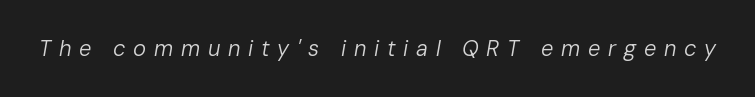
These glyphs show unthickened strokes, regular width or finer. There is plenty of visible air inserted between adjacent glyphs. Type without underlining. This is oblique type, the kind used for emphasis or titles.
